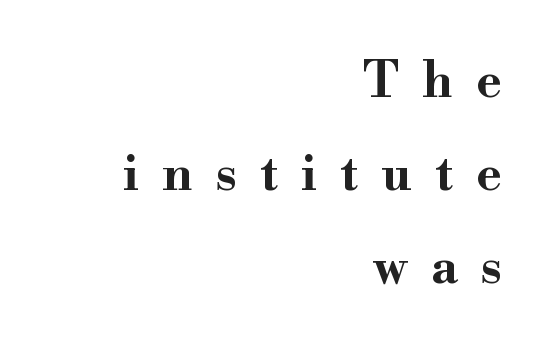
Q: Is the text bold? A: Yes.
Q: Is the text italic (slanted)? A: No, it is upright.
Q: Is the typeface a serif or a sans-serif typeface? A: Serif.
Q: Is the text underlined? A: No.
Q: How is the paragraph aligned? A: Right-aligned.
Q: Is the spacing between letters normal or unusually wide? A: Unusually wide.
Q: Is the spacing between lines tight, normal or loose? A: Loose.
Q: Width (condensed, normal, or wide)? A: Wide.
Q: Stroke contrast? A: High.
Q: x-height? A: Small.
Q: Monospaced? A: No.
